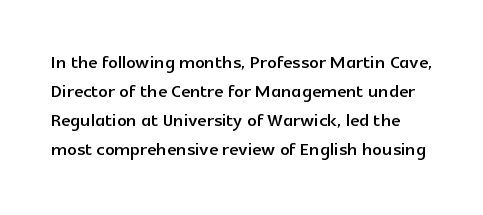
The image shows 24 px text type, upright; set line spacing 1.21x, normal letter spacing, not underlined.
